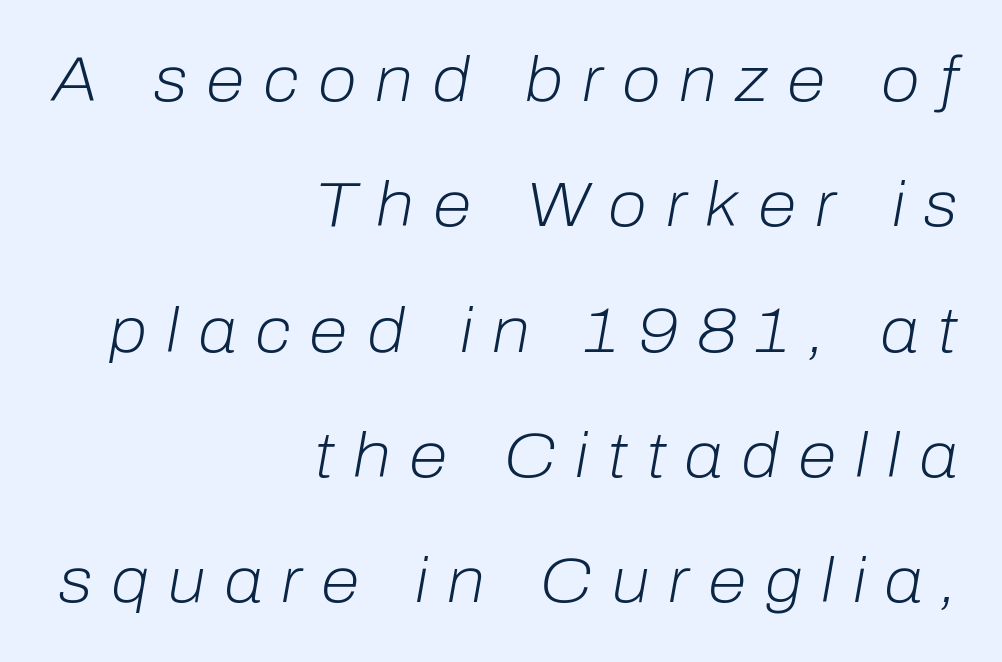
Heft: none added — not bold. Here the designer chose a conventional face with non-uniform glyph widths. Airy leading. Tracking value appears strongly positive — letters spread wide. The rendering applies a slant to the glyphs. Clear beneath every line of the passage.
